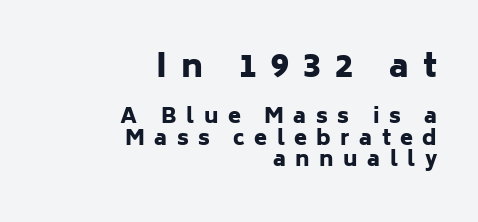
Q: Is the text bold? A: Yes.
Q: Is the text italic (slanted)? A: No, it is upright.
Q: Is the typeface a serif or a sans-serif typeface? A: Sans-serif.
Q: Is the text underlined? A: No.
Q: How is the paragraph aligned? A: Right-aligned.
Q: Is the spacing between letters normal or unusually wide? A: Unusually wide.
Q: Is the spacing between lines tight, normal or loose? A: Tight.
Q: Which block of text is set in a larger size, the first (top) or the second (bottom)? A: The first (top) one.
Q: Width (condensed, normal, or wide)? A: Normal.
Q: Stroke contrast? A: Low.
Q: x-height? A: Medium.
Q: Monospaced? A: No.
